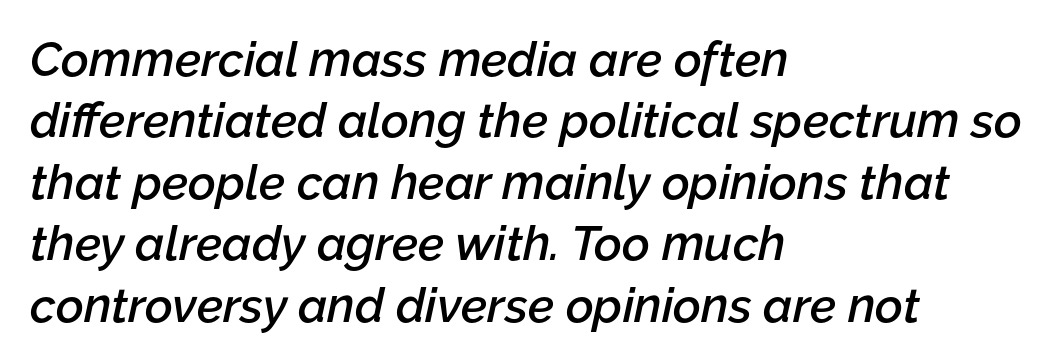
The ragged edge is on the right, which tells us the setting is flush left. This rendering features lettering with no underline. Strokes here are thickened, but only to semibold level. Honestly, the row spacing looks completely unremarkable. The passage shown has conventional tracking throughout.
